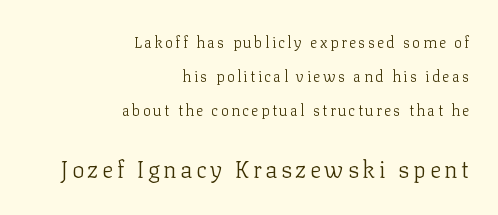
Q: Is the text bold? A: No.
Q: Is the text italic (slanted)? A: No, it is upright.
Q: Is the text underlined? A: No.
Q: How is the paragraph aligned? A: Right-aligned.
Q: Is the spacing between lines tight, normal or loose? A: Loose.
Q: Which block of text is set in a larger size, the first (top) or the second (bottom)? A: The second (bottom) one.
